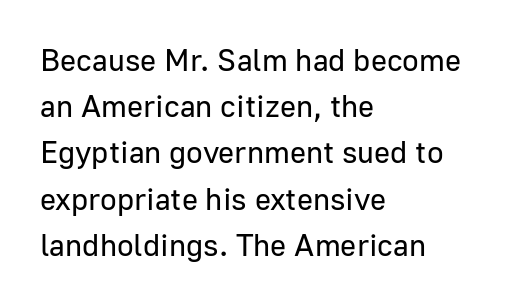
{"serif": "no", "italic": "no", "bold": "no", "weight": "regular", "width": "normal", "stroke_contrast": "low", "x_height": "medium", "monospaced": "no", "underline": "no", "align": "left", "line_spacing": "normal", "line_spacing_ratio": 1.49, "letter_spacing": "normal", "letter_spacing_em": 0.0, "glyph_px": 31}
